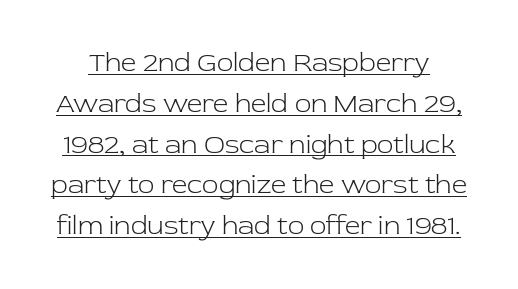
Line spacing here is normal. Quick note: not italic, upright. Weight: in the light-to-regular range. The letters sit at their default tracking, neither squeezed nor spread. Looks like someone drew a line under every word here.
